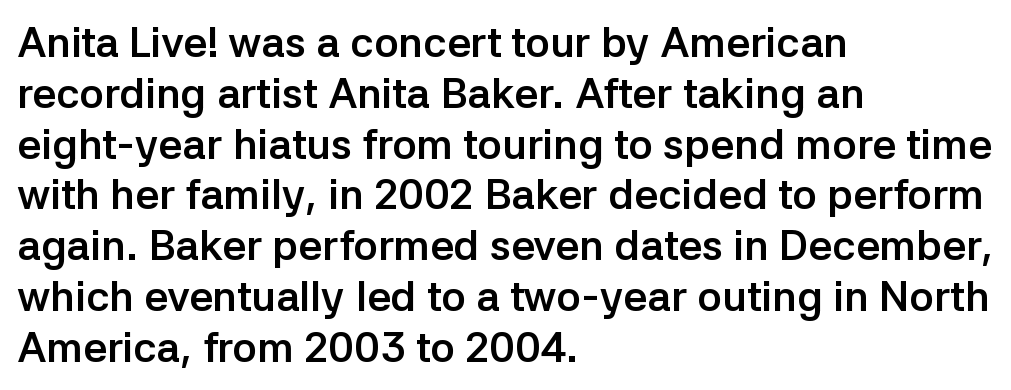
Q: Is the text bold? A: Yes.
Q: Is the text italic (slanted)? A: No, it is upright.
Q: Is the typeface a serif or a sans-serif typeface? A: Sans-serif.
Q: Is the text underlined? A: No.
Q: How is the paragraph aligned? A: Left-aligned.
Q: Is the spacing between letters normal or unusually wide? A: Normal.
Q: Width (condensed, normal, or wide)? A: Normal.
Q: Stroke contrast? A: Low.
Q: x-height? A: Medium.
Q: Monospaced? A: No.
